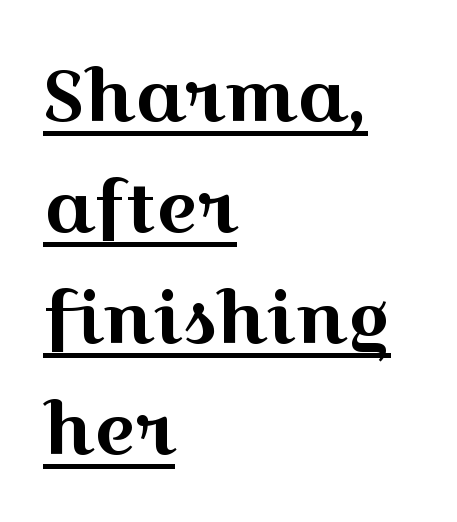
{"serif": "yes", "italic": "no", "width": "wide", "x_height": "medium", "monospaced": "no", "underline": "yes", "align": "left", "line_spacing": "normal", "line_spacing_ratio": 1.54, "letter_spacing": "normal", "letter_spacing_em": 0.0, "glyph_px": 72}
